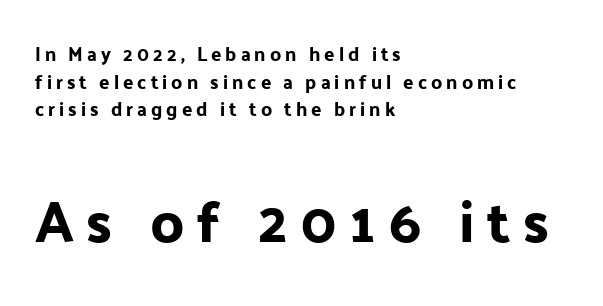
The image shows 58 px sans-serif type, upright; set left-aligned, normal line spacing (1.46x), unusually wide letter spacing (+0.21 em), not underlined; the second (bottom) block is 3.05x larger; low stroke contrast and a medium x-height.
